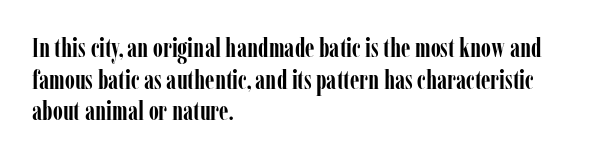
{"italic": "no", "bold": "yes", "underline": "no", "align": "left", "line_spacing_ratio": 1.22, "letter_spacing": "normal", "letter_spacing_em": 0.0, "glyph_px": 26}
